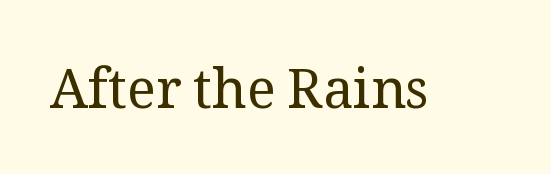
Ink coverage per letter is moderate at most. In terms of posture, this sample is upright. What kind of face is this? One with serifs. Quick note: underline off.
